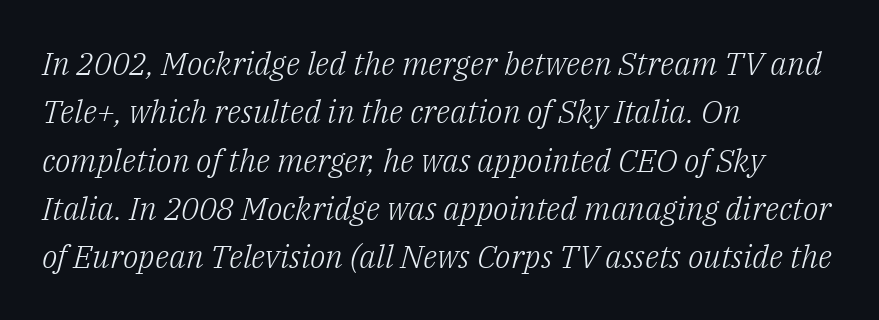
Q: Is the text bold? A: No.
Q: Is the text italic (slanted)? A: Yes, it leans right by about 14 degrees.
Q: Is the typeface a serif or a sans-serif typeface? A: Serif.
Q: Is the text underlined? A: No.
Q: How is the paragraph aligned? A: Left-aligned.
Q: Is the spacing between letters normal or unusually wide? A: Normal.
Q: Is the spacing between lines tight, normal or loose? A: Normal.
Q: Width (condensed, normal, or wide)? A: Normal.
Q: Stroke contrast? A: Low.
Q: x-height? A: Medium.
Q: Monospaced? A: No.
